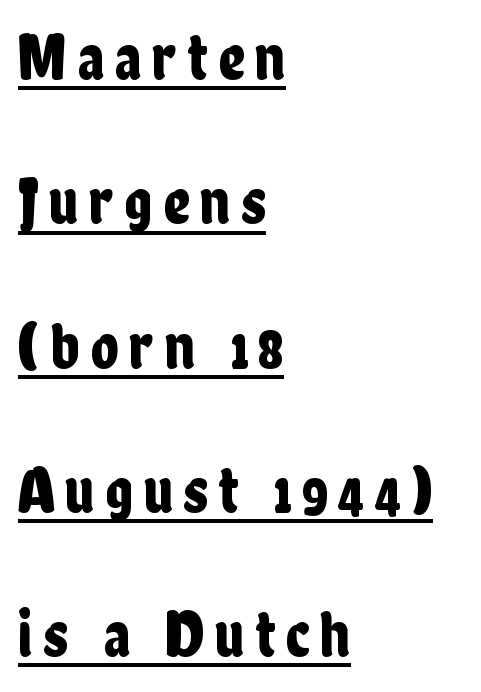
Each letter keeps its own natural width here, so spacing adapts to shape. A typesetter would call this leading open, well beyond the default. No italicization has been applied; the sample stays upright. Is this a sans? Yes — the strokes have no serifs.
